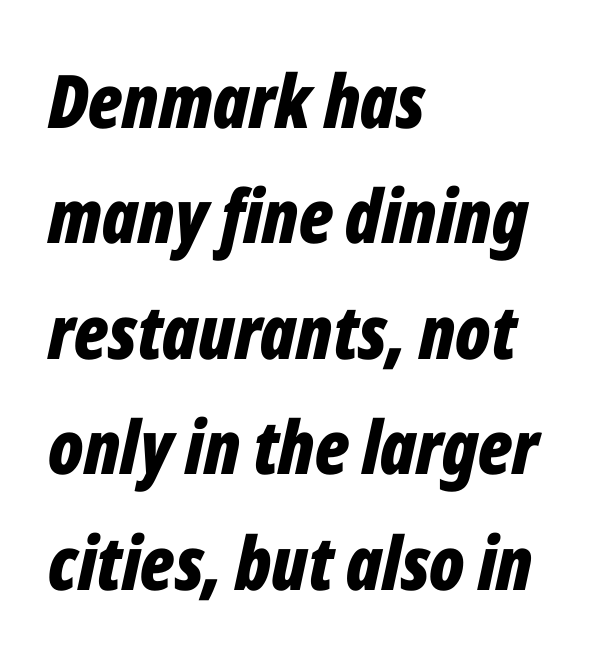
The image shows 74 px bold, condensed type, italic (leaning right); set left-aligned, normal line spacing (1.56x), normal letter spacing, not underlined; low stroke contrast and a medium x-height.
